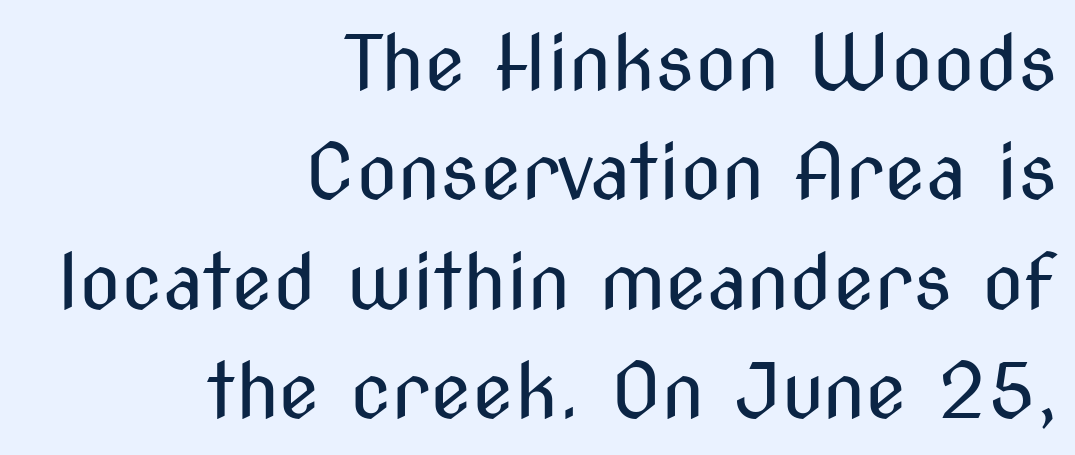
Each letter keeps its own natural width here, so spacing adapts to shape. Posture: straight, roman, zero tilt. This rendering leaves character spacing at its baseline value. The leading is moderate, giving the passage an even texture.
